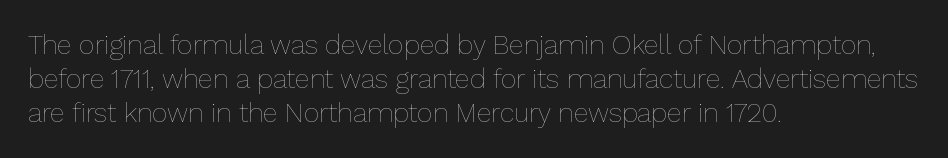
The image shows 27 px text type, upright; set left-aligned, normal line spacing (1.26x), normal letter spacing, not underlined.
